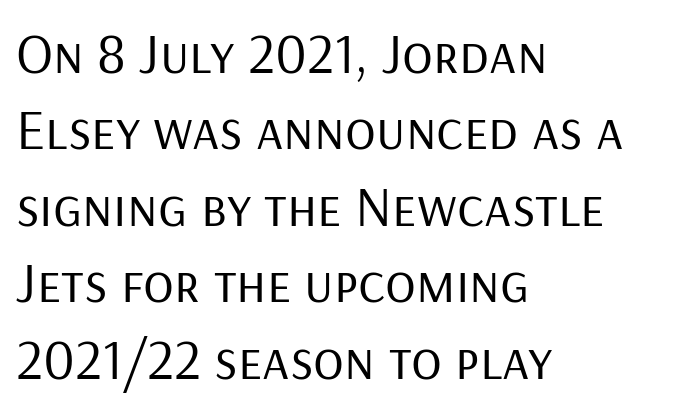
Q: Is the text bold? A: No.
Q: Is the text italic (slanted)? A: No, it is upright.
Q: Is the typeface a serif or a sans-serif typeface? A: Sans-serif.
Q: Is the text underlined? A: No.
Q: How is the paragraph aligned? A: Left-aligned.
Q: Is the spacing between letters normal or unusually wide? A: Normal.
Q: Is the spacing between lines tight, normal or loose? A: Normal.
Q: Width (condensed, normal, or wide)? A: Normal.
Q: Stroke contrast? A: Low.
Q: x-height? A: Medium.
Q: Monospaced? A: No.
